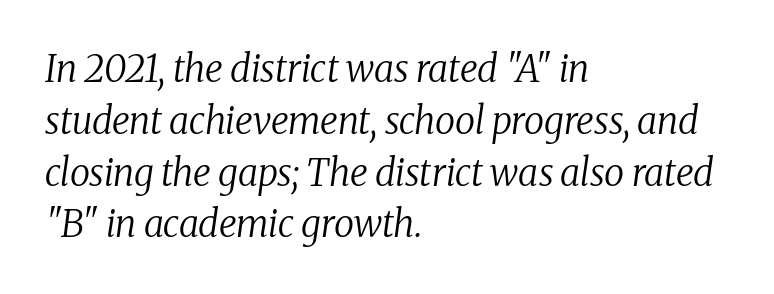
{"serif": "yes", "italic": "yes", "lean": "right", "slant_degrees": 8, "bold": "no", "weight": "regular", "width": "normal", "stroke_contrast": "medium", "x_height": "medium", "monospaced": "no", "underline": "no", "align": "left", "line_spacing": "normal", "line_spacing_ratio": 1.4, "letter_spacing": "normal", "letter_spacing_em": 0.0, "glyph_px": 37}
